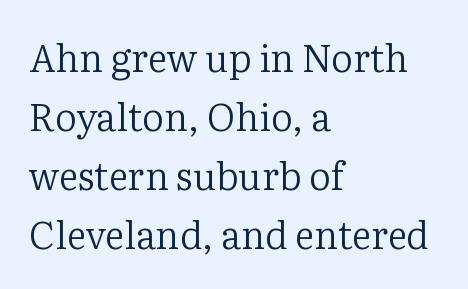
The image shows 38 px regular-weight serif type, upright; set left-aligned, normal line spacing (1.55x), normal letter spacing, not underlined; low stroke contrast and a medium x-height.
